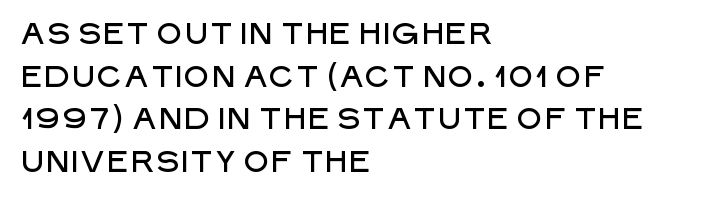
Q: Is the text italic (slanted)? A: No, it is upright.
Q: Is the typeface a serif or a sans-serif typeface? A: Sans-serif.
Q: Is the text underlined? A: No.
Q: How is the paragraph aligned? A: Left-aligned.
Q: Is the spacing between letters normal or unusually wide? A: Normal.
Q: Is the spacing between lines tight, normal or loose? A: Normal.
Q: Width (condensed, normal, or wide)? A: Normal.
Q: Stroke contrast? A: Low.
Q: x-height? A: Large.
Q: Monospaced? A: No.
